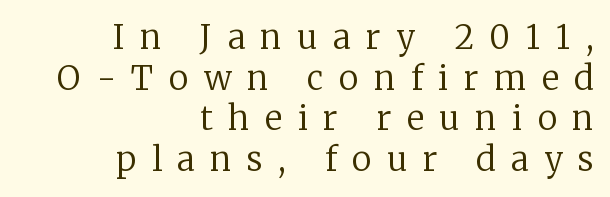
A light-to-regular cut is what we see here. Horizontal alignment here is rightward, an uncommon choice for prose. I'd call this a serif setting — the letters wear small feet. The passage shown is not underscored anywhere. The axis of the letterforms is exactly vertical. The passage shown is typed in a proportional face where columns would drift.
